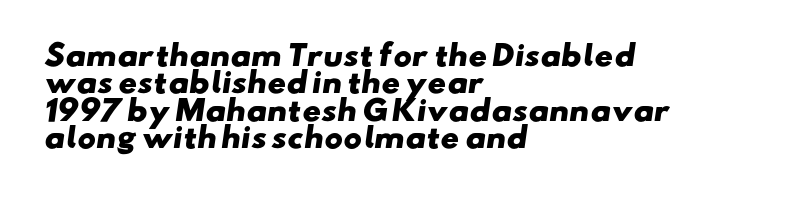
Strong, thick strokes mark this as bold type. One glance says dense: line gaps are narrower than usual. Beneath every word, the page is bare. Which margin do the lines hug? The left one — the right edge is uneven. I'd call this a sans setting — the letters go barefoot. The face used here is proportionally spaced, like ordinary book or web type.
